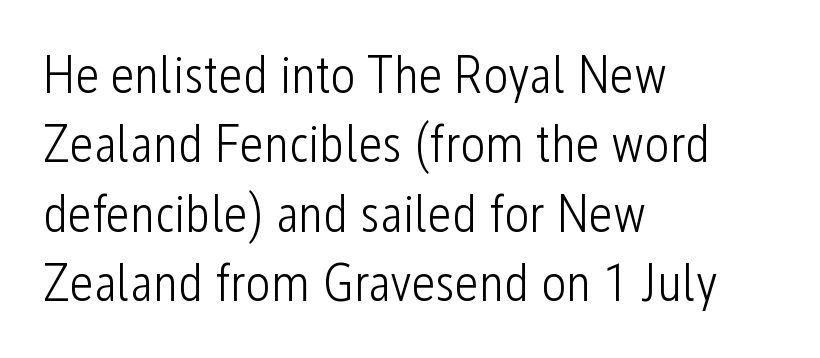
Q: Is the text bold? A: No.
Q: Is the text italic (slanted)? A: No, it is upright.
Q: Is the typeface a serif or a sans-serif typeface? A: Sans-serif.
Q: Is the text underlined? A: No.
Q: How is the paragraph aligned? A: Left-aligned.
Q: Is the spacing between letters normal or unusually wide? A: Normal.
Q: Is the spacing between lines tight, normal or loose? A: Normal.
Q: Width (condensed, normal, or wide)? A: Condensed.
Q: Stroke contrast? A: Low.
Q: x-height? A: Medium.
Q: Monospaced? A: No.
